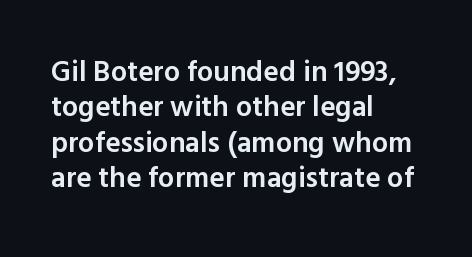
{"serif": "no", "italic": "no", "bold": "semi", "weight": "semibold", "width": "normal", "x_height": "medium", "monospaced": "no", "underline": "no", "align": "left", "line_spacing_ratio": 1.22, "letter_spacing": "normal", "letter_spacing_em": 0.0, "glyph_px": 29}
